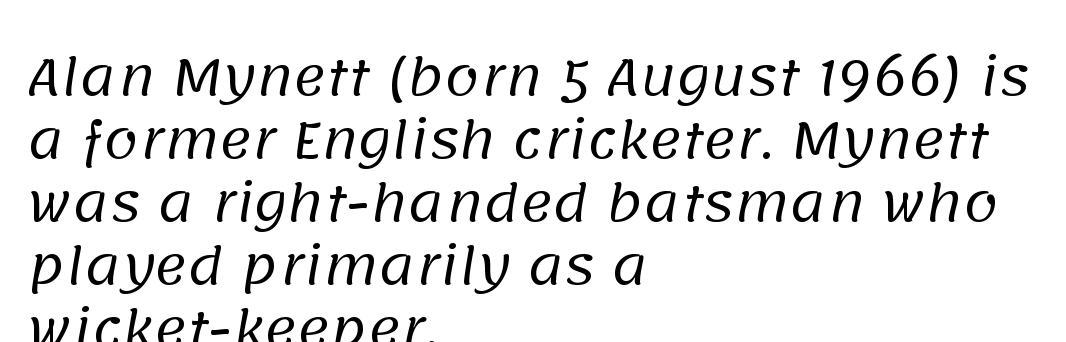
{"serif": "no", "bold": "no", "weight": "regular", "width": "normal", "stroke_contrast": "low", "x_height": "large", "monospaced": "no", "underline": "no", "align": "left", "line_spacing": "normal", "line_spacing_ratio": 1.26, "letter_spacing": "normal", "letter_spacing_em": 0.0, "glyph_px": 50}
